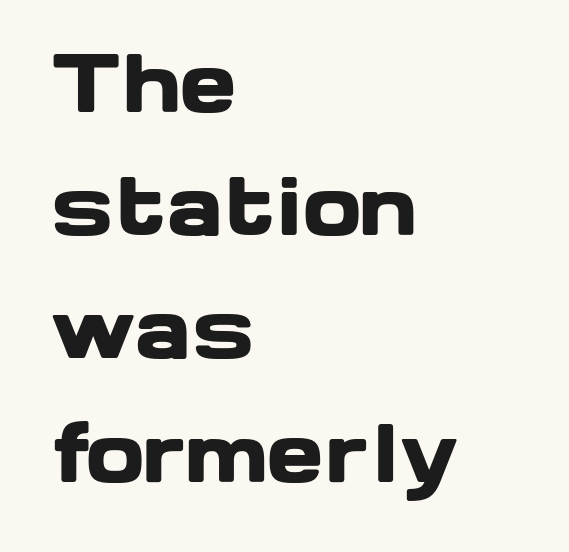
The image shows 77 px heavy, wide sans-serif type, upright; set left-aligned, normal line spacing (1.6x), normal letter spacing, not underlined; low stroke contrast and a medium x-height.
